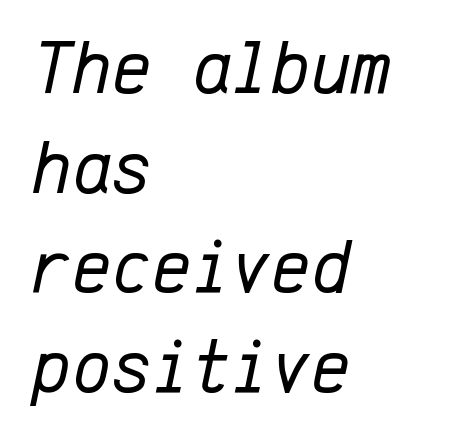
The image shows 76 px regular-weight type, italic (leaning right), monospaced; set left-aligned, normal line spacing (1.31x), normal letter spacing, not underlined; low stroke contrast and a medium x-height.
